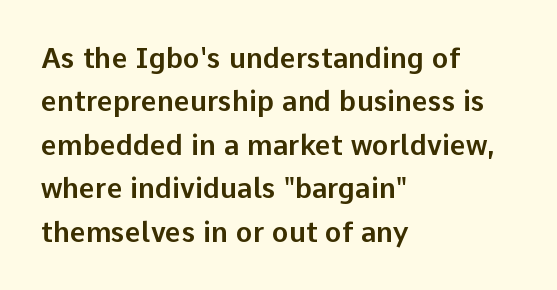
Characters remain perfectly vertical along every line. Looks like regular typesetting: each glyph gets only the width it needs. Stroke terminals: plain, sans-serif. The line-height multiplier appears to be the usual default.
